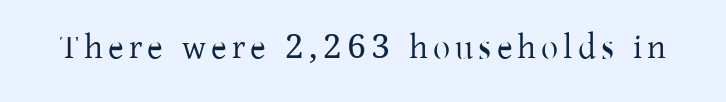
Q: Is the text bold? A: No.
Q: Is the text italic (slanted)? A: No, it is upright.
Q: Is the typeface a serif or a sans-serif typeface? A: Serif.
Q: Is the text underlined? A: No.
Q: Width (condensed, normal, or wide)? A: Normal.
Q: Stroke contrast? A: Low.
Q: x-height? A: Medium.
Q: Monospaced? A: No.
